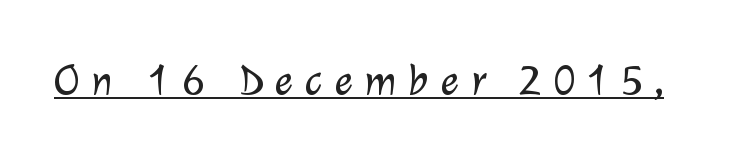
Q: Is the text bold? A: No.
Q: Is the typeface a serif or a sans-serif typeface? A: Sans-serif.
Q: Is the text underlined? A: Yes.
Q: Is the spacing between letters normal or unusually wide? A: Unusually wide.
Q: Width (condensed, normal, or wide)? A: Normal.
Q: Stroke contrast? A: Low.
Q: x-height? A: Medium.
Q: Monospaced? A: No.
